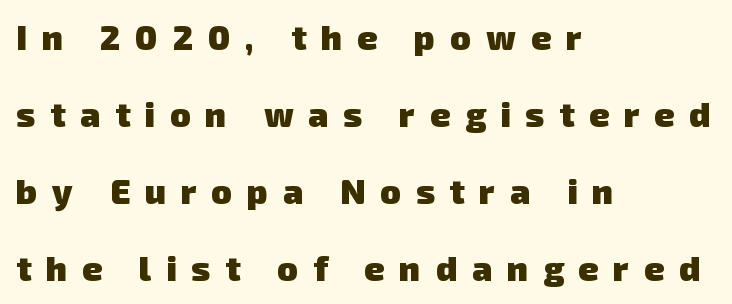
{"serif": "no", "bold": "yes", "weight": "heavy", "width": "normal", "stroke_contrast": "low", "x_height": "medium", "monospaced": "no", "underline": "no", "align": "left", "line_spacing": "loose", "line_spacing_ratio": 2.26, "letter_spacing": "wide", "letter_spacing_em": 0.44, "glyph_px": 34}
